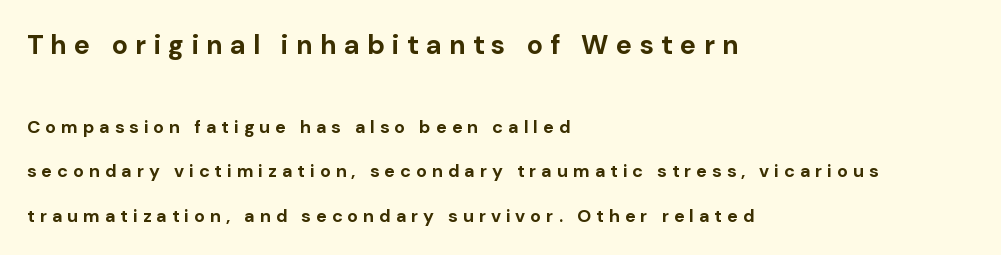
The image shows 27 px bold type, upright; set left-aligned, loose line spacing (2.46x), unusually wide letter spacing (+0.27 em), not underlined; the first (top) block is 1.5x larger.
